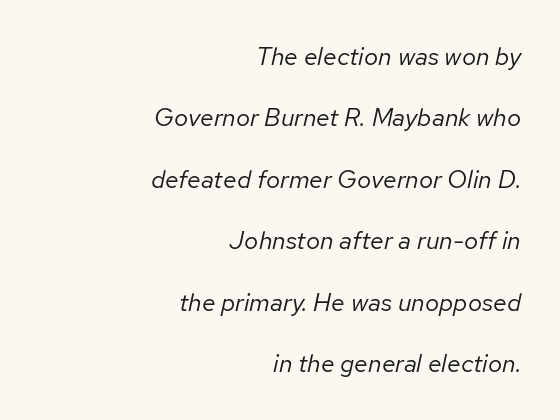
{"italic": "yes", "lean": "right", "slant_degrees": 12, "bold": "no", "underline": "no", "align": "right", "line_spacing": "loose", "line_spacing_ratio": 2.46, "letter_spacing": "normal", "letter_spacing_em": 0.0, "glyph_px": 25}
